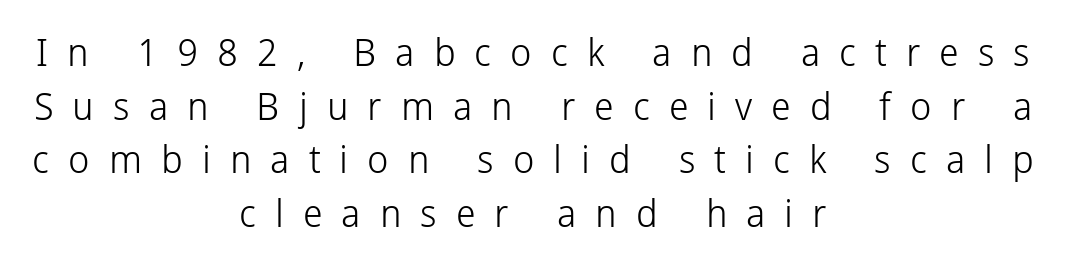
Examine the stroke ends and you'll find no serifs. Rendered with straight, roman letterforms. Underline: absent. This rendering widens character spacing well past its baseline value. Centered paragraph, ragged on both sides. Rows of type keep a routine distance in the vertical direction.
